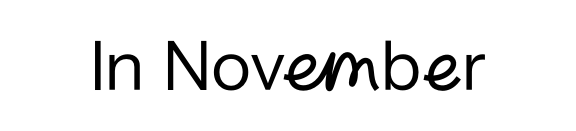
The image shows 74 px regular-weight sans-serif type, upright; set centered, normal letter spacing, not underlined; low stroke contrast and a medium x-height.
